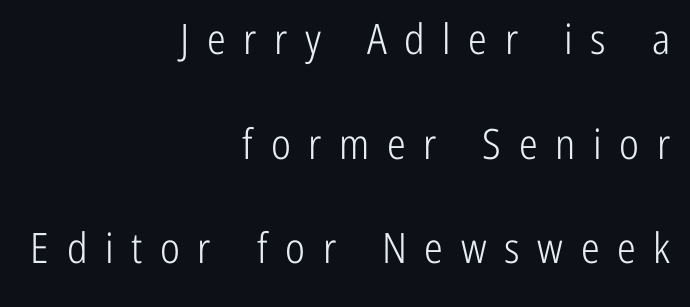
{"serif": "no", "italic": "no", "bold": "no", "weight": "light", "width": "condensed", "stroke_contrast": "low", "x_height": "medium", "monospaced": "no", "underline": "no", "align": "right", "line_spacing": "loose", "line_spacing_ratio": 2.49, "letter_spacing": "wide", "letter_spacing_em": 0.42, "glyph_px": 42}
